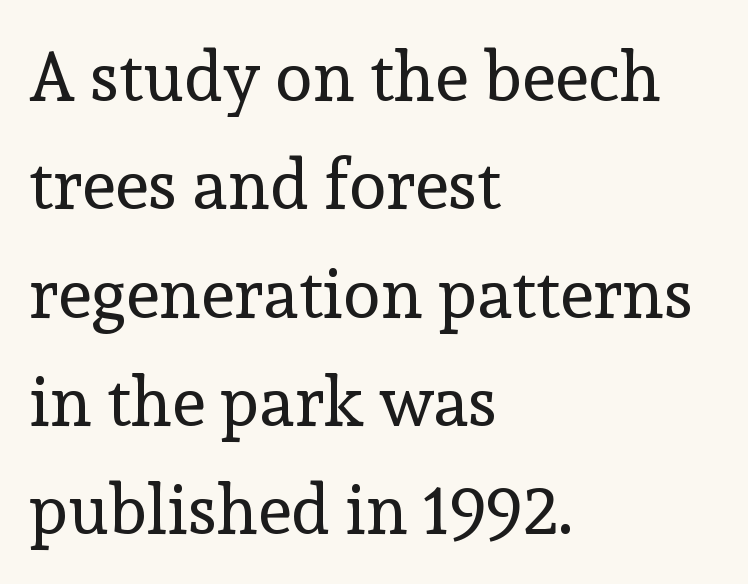
The typeface chosen for these lines features serifs. The letterforms sit at book weight or below. Nothing unusual about the tracking: characters are spaced as the font intends. Posture: vertical. Glance below the letters and you will spot only blank space.
